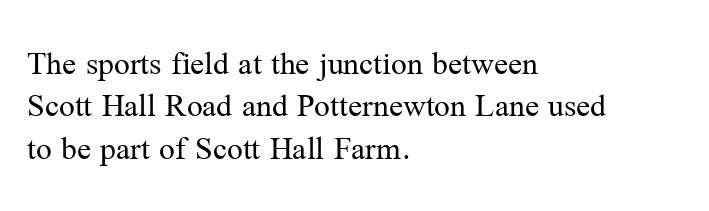
{"serif": "yes", "italic": "no", "bold": "no", "weight": "regular", "width": "normal", "stroke_contrast": "medium", "x_height": "medium", "monospaced": "no", "underline": "no", "align": "left", "line_spacing_ratio": 1.21, "letter_spacing": "normal", "letter_spacing_em": 0.0, "glyph_px": 35}
